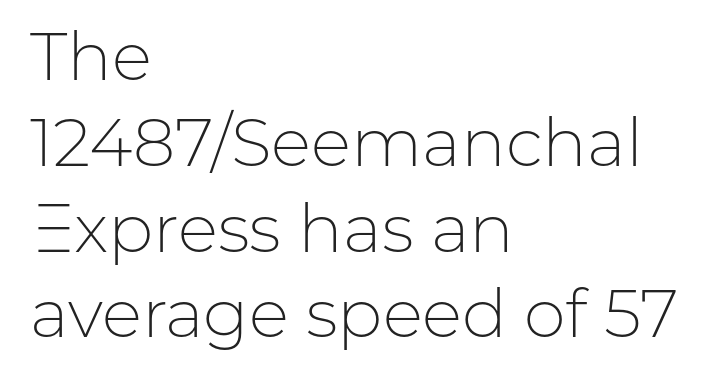
The image shows 67 px light sans-serif type, upright; set left-aligned, normal line spacing (1.28x), normal letter spacing, not underlined; low stroke contrast and a medium x-height.
